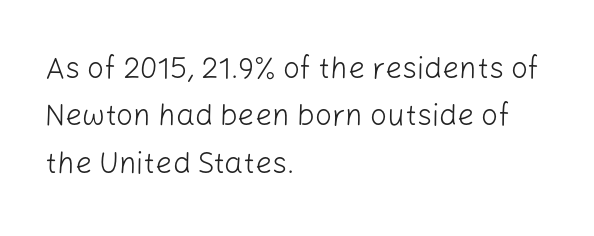
Q: Is the text bold? A: No.
Q: Is the text italic (slanted)? A: No, it is upright.
Q: Is the typeface a serif or a sans-serif typeface? A: Sans-serif.
Q: Is the text underlined? A: No.
Q: How is the paragraph aligned? A: Left-aligned.
Q: Is the spacing between letters normal or unusually wide? A: Normal.
Q: Is the spacing between lines tight, normal or loose? A: Normal.
Q: Width (condensed, normal, or wide)? A: Normal.
Q: Stroke contrast? A: Low.
Q: x-height? A: Medium.
Q: Monospaced? A: No.
